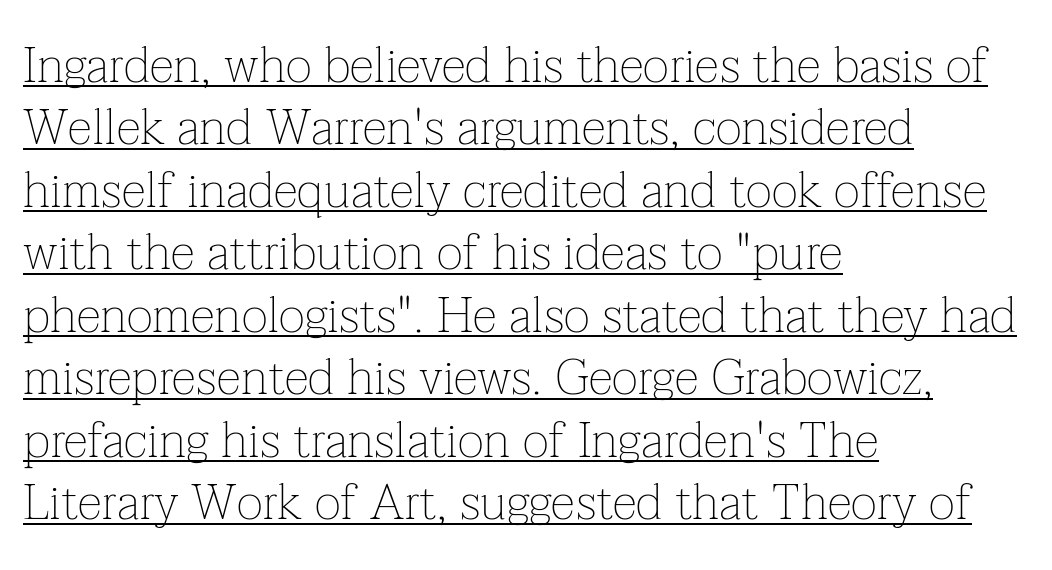
The image shows 50 px thin serif type, upright; set left-aligned, normal line spacing (1.25x), normal letter spacing, underlined; low stroke contrast and a medium x-height.
